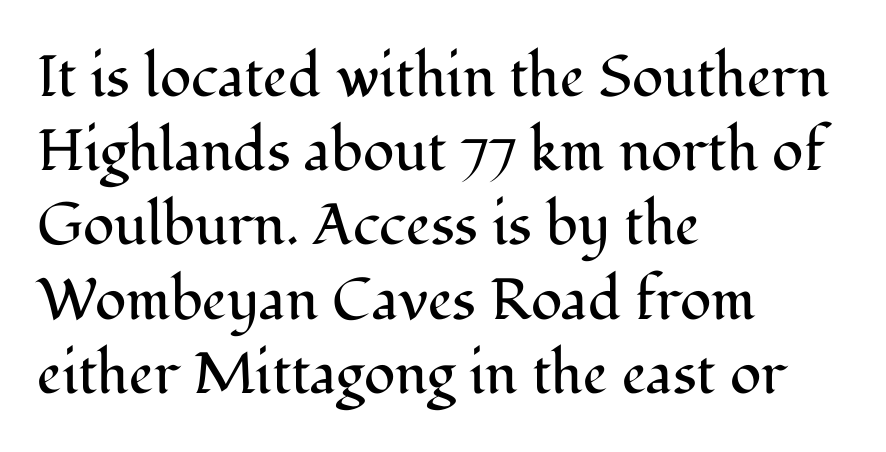
The image shows 58 px regular-weight serif type, upright; set left-aligned, normal line spacing (1.28x), normal letter spacing, not underlined; medium stroke contrast and a medium x-height.
